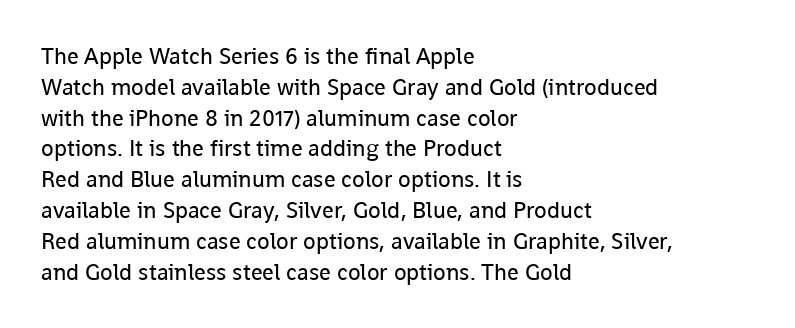
Q: Is the text bold? A: No.
Q: Is the text italic (slanted)? A: No, it is upright.
Q: Is the text underlined? A: No.
Q: How is the paragraph aligned? A: Left-aligned.
Q: Is the spacing between letters normal or unusually wide? A: Normal.
Q: Is the spacing between lines tight, normal or loose? A: Normal.
